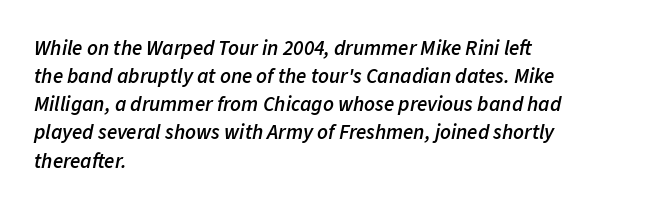
Strokes here are thickened, but only to semibold level. Compared with a centered layout, this one pins lines to the left instead. Quick note: interline space is typical. A bare baseline throughout the passage. Tracking here is standard; glyphs follow each other at the usual distance.
